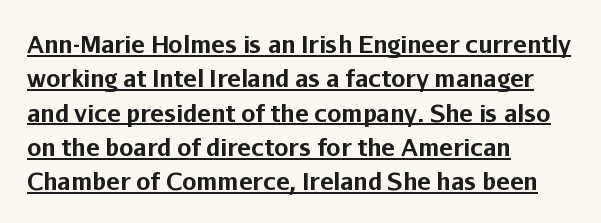
{"italic": "no", "bold": "yes", "underline": "yes", "align": "left", "line_spacing": "normal", "line_spacing_ratio": 1.49, "letter_spacing": "normal", "letter_spacing_em": 0.0, "glyph_px": 23}
